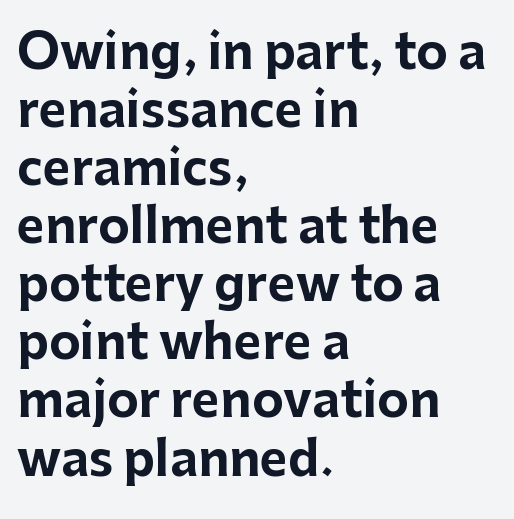
The image shows 48 px bold sans-serif type, upright; set left-aligned, line spacing 1.21x, normal letter spacing, not underlined; low stroke contrast and a medium x-height.
